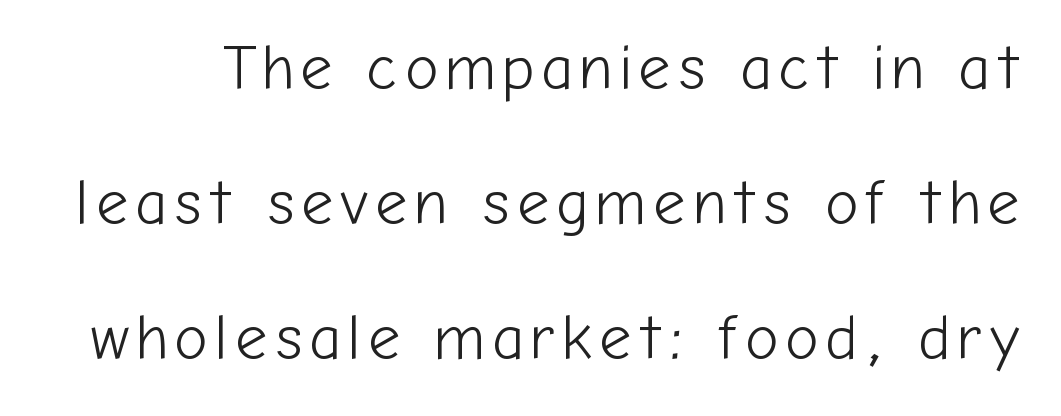
Q: Is the text bold? A: No.
Q: Is the text italic (slanted)? A: No, it is upright.
Q: Is the typeface a serif or a sans-serif typeface? A: Sans-serif.
Q: Is the text underlined? A: No.
Q: Is the spacing between lines tight, normal or loose? A: Loose.
Q: Width (condensed, normal, or wide)? A: Normal.
Q: Stroke contrast? A: Low.
Q: x-height? A: Medium.
Q: Monospaced? A: No.
